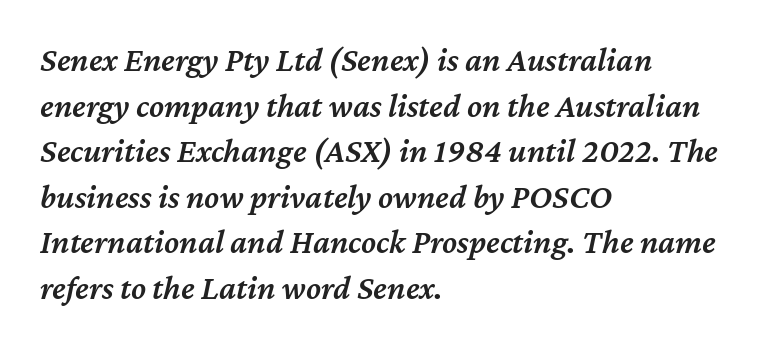
The image shows 34 px semibold type, italic (leaning right); set left-aligned, normal line spacing (1.34x), normal letter spacing, not underlined; medium stroke contrast and a medium x-height.
